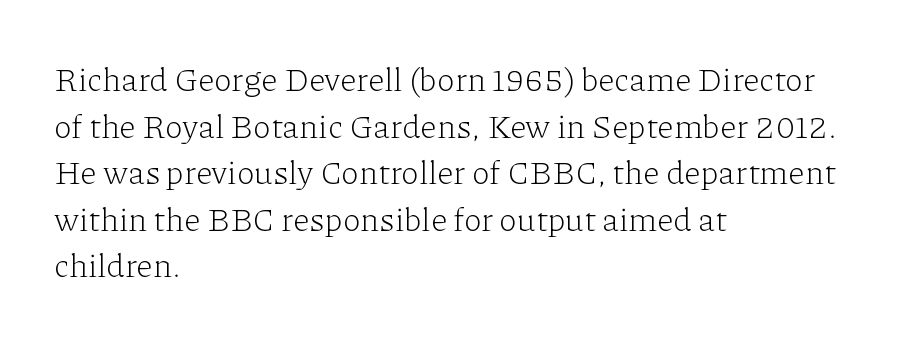
{"serif": "yes", "italic": "no", "bold": "no", "weight": "light", "width": "normal", "stroke_contrast": "low", "x_height": "medium", "monospaced": "no", "underline": "no", "align": "left", "line_spacing": "normal", "line_spacing_ratio": 1.41, "letter_spacing": "normal", "letter_spacing_em": 0.0, "glyph_px": 33}
